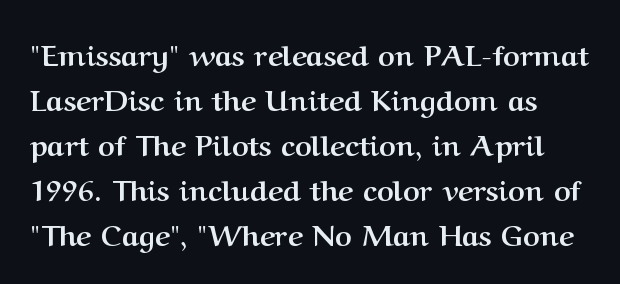
The image shows 29 px semibold serif type, upright; set normal line spacing (1.55x), normal letter spacing, not underlined; medium stroke contrast and a medium x-height.
